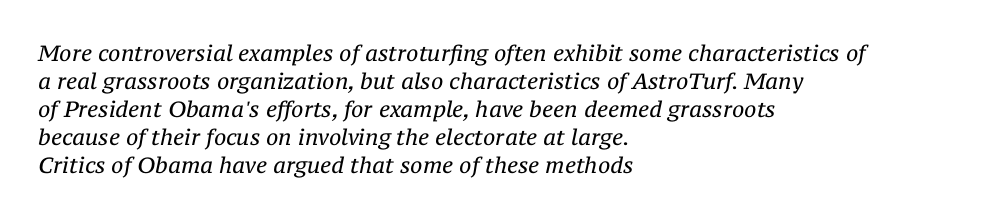
{"italic": "yes", "lean": "right", "slant_degrees": 12, "bold": "no", "underline": "no", "align": "left", "line_spacing": "normal", "line_spacing_ratio": 1.27, "letter_spacing": "normal", "letter_spacing_em": 0.0, "glyph_px": 22}
